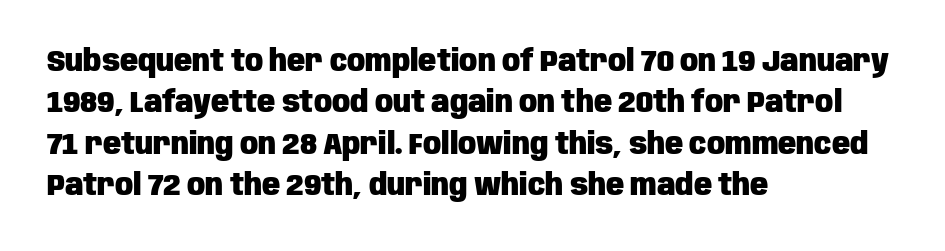
{"serif": "no", "italic": "no", "bold": "yes", "weight": "heavy", "width": "condensed", "stroke_contrast": "low", "x_height": "large", "monospaced": "no", "underline": "no", "align": "left", "line_spacing": "normal", "line_spacing_ratio": 1.38, "letter_spacing": "normal", "letter_spacing_em": 0.0, "glyph_px": 30}
